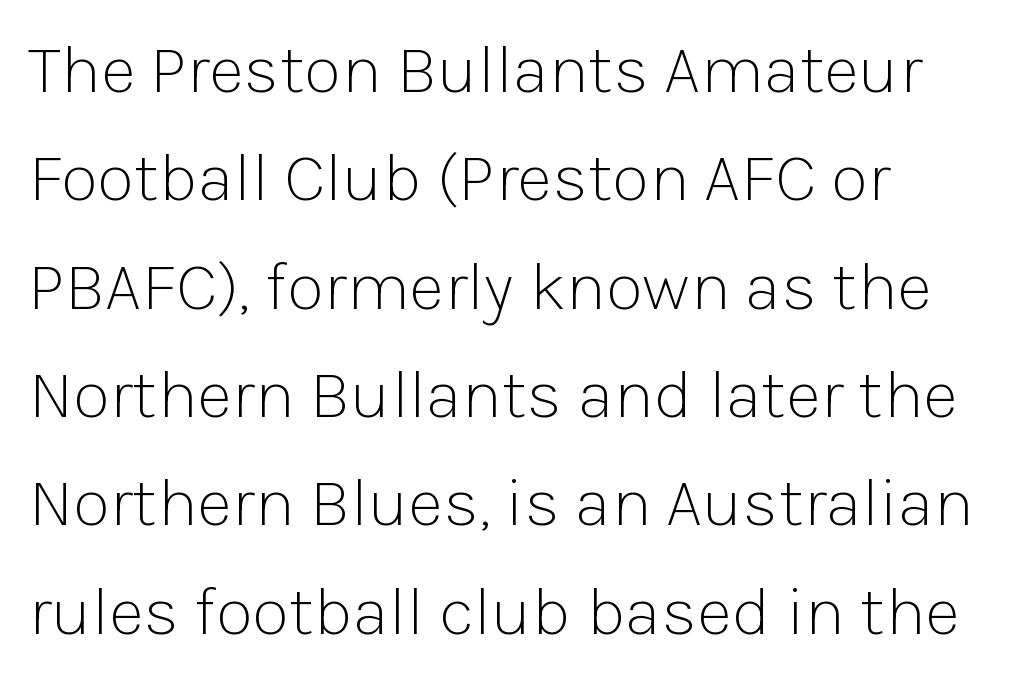
Q: Is the text bold? A: No.
Q: Is the text italic (slanted)? A: No, it is upright.
Q: Is the typeface a serif or a sans-serif typeface? A: Sans-serif.
Q: Is the text underlined? A: No.
Q: How is the paragraph aligned? A: Left-aligned.
Q: Is the spacing between letters normal or unusually wide? A: Normal.
Q: Is the spacing between lines tight, normal or loose? A: Normal.
Q: Width (condensed, normal, or wide)? A: Normal.
Q: Stroke contrast? A: Low.
Q: x-height? A: Medium.
Q: Monospaced? A: No.
